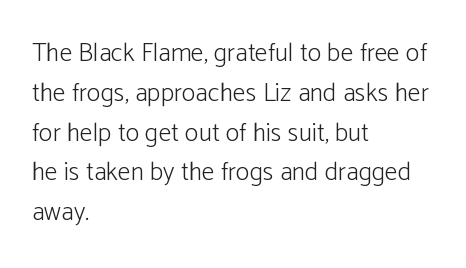
Q: Is the text bold? A: No.
Q: Is the text italic (slanted)? A: No, it is upright.
Q: Is the text underlined? A: No.
Q: How is the paragraph aligned? A: Left-aligned.
Q: Is the spacing between letters normal or unusually wide? A: Normal.
Q: Is the spacing between lines tight, normal or loose? A: Normal.
